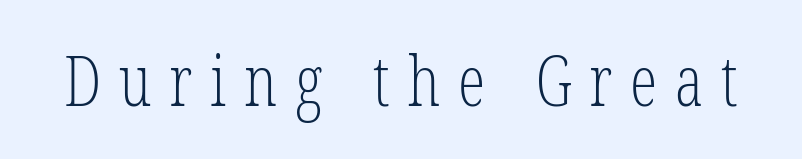
Only glyphs here, with clear space below each row. Each letter keeps its own natural width here, so spacing adapts to shape. No heavy texture on the line: the type isn't bold. The font family rendered here belongs to the serif group. The letters are spread apart with noticeably loose tracking. In terms of posture, this sample is upright.
